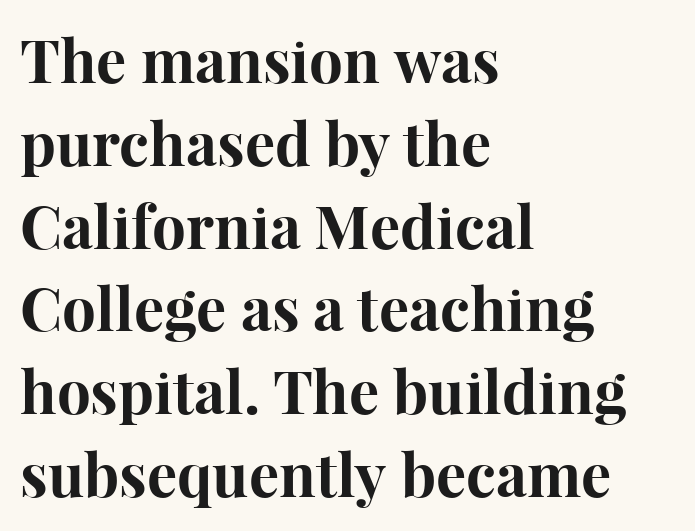
Character widths vary here, with narrow letters taking less room than wide ones. What stands out about the letter spacing? Nothing — it is the standard amount. The glyphs in this specimen are seriffed. Descender tails drop into unmarked territory. Weight: bold. The ragged edge is on the right, which tells us the setting is flush left.
